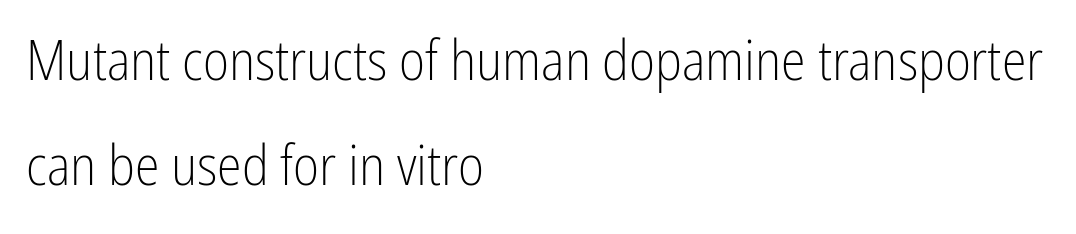
Q: Is the text bold? A: No.
Q: Is the text italic (slanted)? A: No, it is upright.
Q: Is the typeface a serif or a sans-serif typeface? A: Sans-serif.
Q: Is the text underlined? A: No.
Q: How is the paragraph aligned? A: Left-aligned.
Q: Is the spacing between letters normal or unusually wide? A: Normal.
Q: Width (condensed, normal, or wide)? A: Condensed.
Q: Stroke contrast? A: Low.
Q: x-height? A: Medium.
Q: Monospaced? A: No.
